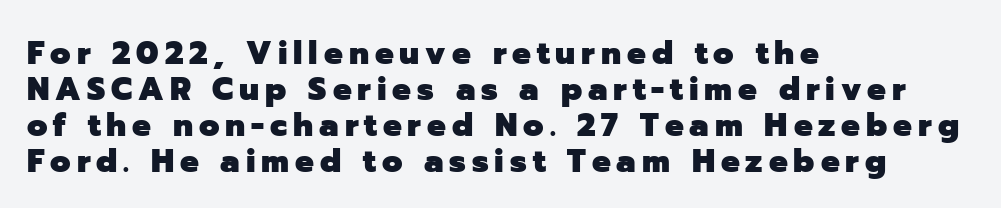
Q: Is the text bold? A: Yes.
Q: Is the text italic (slanted)? A: No, it is upright.
Q: Is the typeface a serif or a sans-serif typeface? A: Sans-serif.
Q: Is the text underlined? A: No.
Q: How is the paragraph aligned? A: Left-aligned.
Q: Is the spacing between lines tight, normal or loose? A: Tight.
Q: Width (condensed, normal, or wide)? A: Normal.
Q: Stroke contrast? A: Low.
Q: x-height? A: Medium.
Q: Monospaced? A: No.
